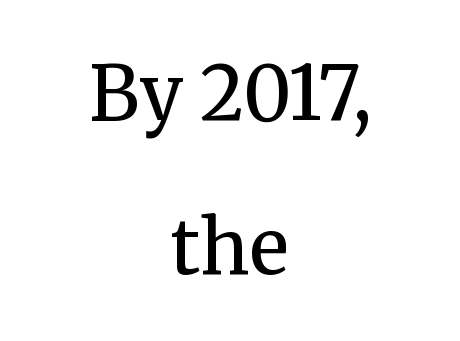
{"serif": "yes", "italic": "no", "bold": "no", "weight": "regular", "width": "normal", "stroke_contrast": "medium", "x_height": "medium", "monospaced": "no", "underline": "no", "align": "center", "line_spacing": "loose", "line_spacing_ratio": 2.05, "letter_spacing": "normal", "letter_spacing_em": 0.0, "glyph_px": 75}
